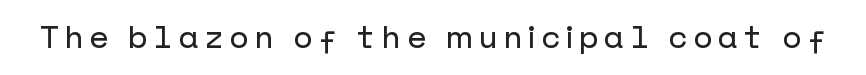
{"serif": "no", "italic": "no", "width": "normal", "stroke_contrast": "low", "x_height": "medium", "underline": "no", "glyph_px": 31}
